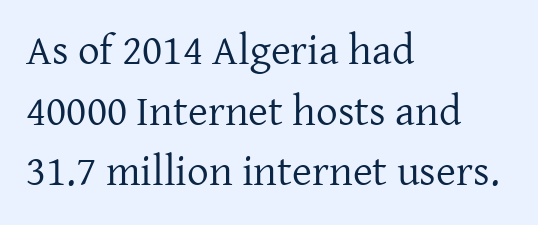
Q: Is the text bold? A: No.
Q: Is the text italic (slanted)? A: No, it is upright.
Q: Is the typeface a serif or a sans-serif typeface? A: Serif.
Q: Is the text underlined? A: No.
Q: How is the paragraph aligned? A: Left-aligned.
Q: Is the spacing between letters normal or unusually wide? A: Normal.
Q: Is the spacing between lines tight, normal or loose? A: Normal.
Q: Width (condensed, normal, or wide)? A: Normal.
Q: Stroke contrast? A: Low.
Q: x-height? A: Medium.
Q: Monospaced? A: No.
